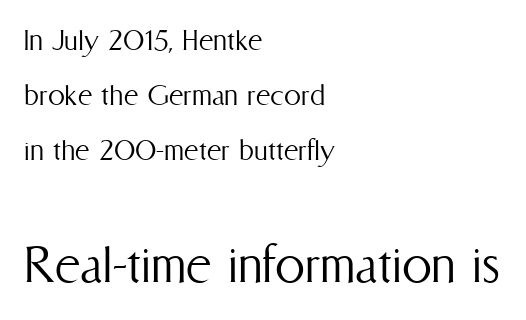
{"italic": "no", "bold": "no", "weight": "light", "width": "condensed", "stroke_contrast": "medium", "x_height": "medium", "monospaced": "no", "underline": "no", "align": "left", "line_spacing": "normal", "line_spacing_ratio": 1.62, "letter_spacing": "normal", "letter_spacing_em": 0.0, "larger_block": "second", "size_ratio": 1.76, "glyph_px": 60}
